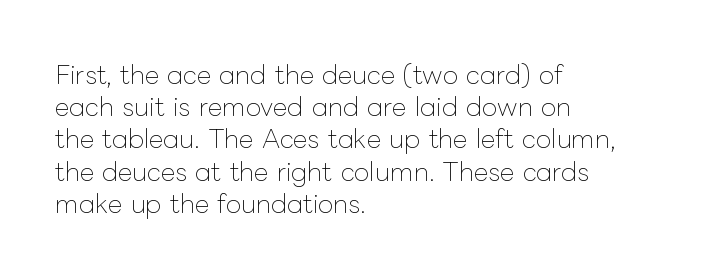
{"italic": "no", "bold": "no", "underline": "no", "align": "left", "line_spacing": "normal", "line_spacing_ratio": 1.29, "letter_spacing": "normal", "letter_spacing_em": 0.0, "glyph_px": 25}
